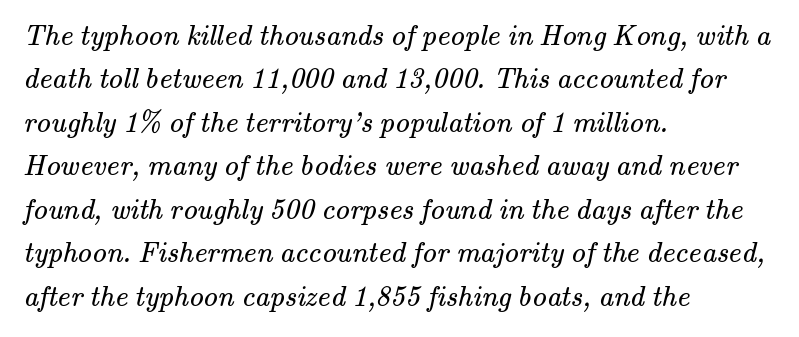
{"serif": "yes", "bold": "no", "weight": "regular", "width": "normal", "stroke_contrast": "medium", "x_height": "small", "monospaced": "no", "underline": "no", "align": "left", "line_spacing": "normal", "line_spacing_ratio": 1.5, "letter_spacing": "normal", "letter_spacing_em": 0.0, "glyph_px": 29}
